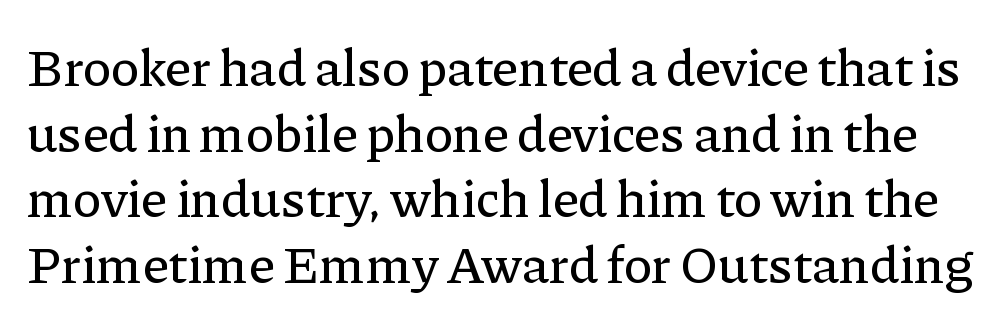
The letters stand straight up with perfectly vertical stems. A serif font was chosen for this passage. The face used here is proportionally spaced, like ordinary book or web type. Short note: letters normally spaced. A clean baseline with only descenders dipping below it.
